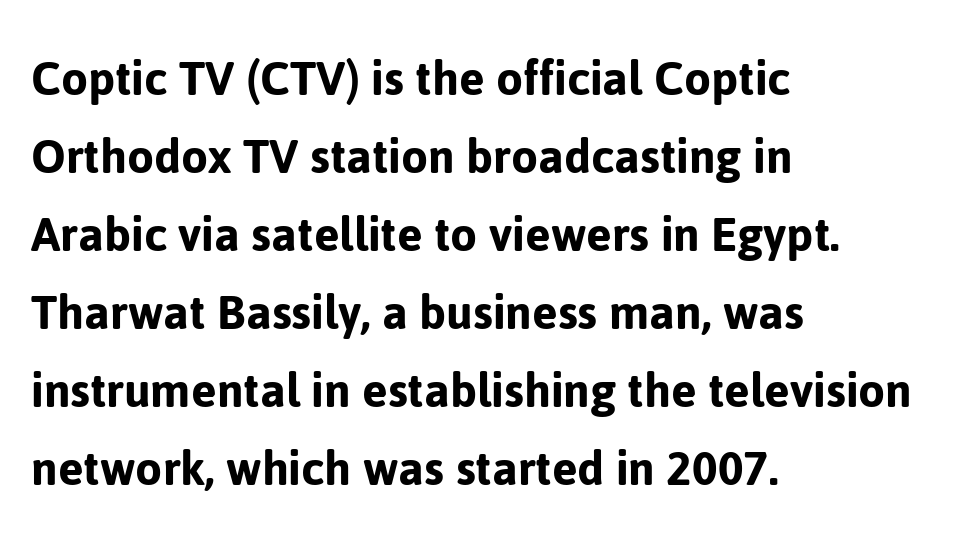
The image shows 55 px sans-serif type, upright; set left-aligned, normal line spacing (1.42x), normal letter spacing, not underlined; low stroke contrast and a medium x-height.
